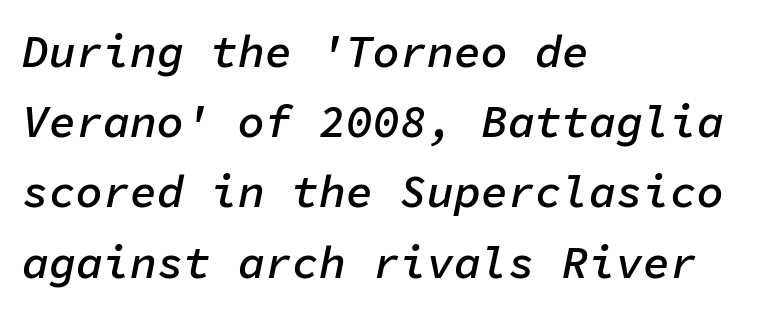
The image shows 45 px semibold type, italic (leaning right), monospaced; set left-aligned, normal line spacing (1.56x), normal letter spacing, not underlined; low stroke contrast and a medium x-height.
